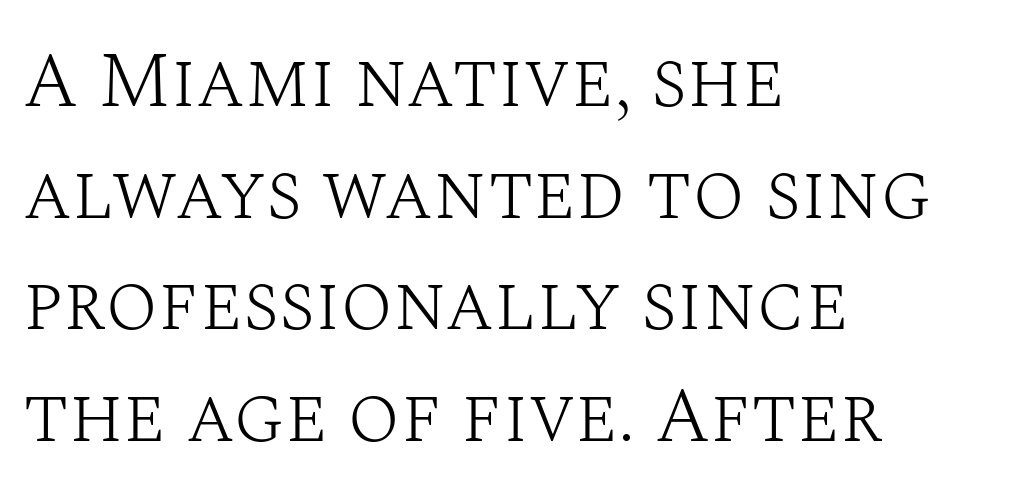
The image shows 78 px light serif type, upright; set left-aligned, normal line spacing (1.43x), normal letter spacing, not underlined; medium stroke contrast and a large x-height.
